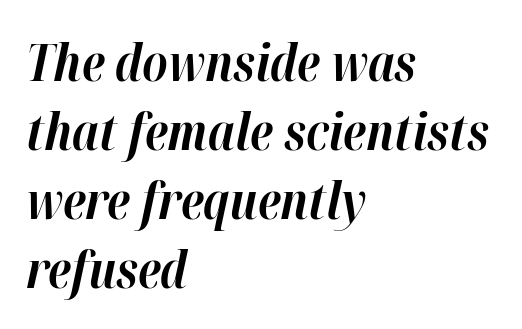
{"italic": "yes", "lean": "right", "slant_degrees": 12, "bold": "yes", "weight": "bold", "width": "normal", "stroke_contrast": "high", "x_height": "medium", "monospaced": "no", "underline": "no", "align": "left", "line_spacing": "normal", "line_spacing_ratio": 1.35, "letter_spacing": "normal", "letter_spacing_em": 0.0, "glyph_px": 51}
